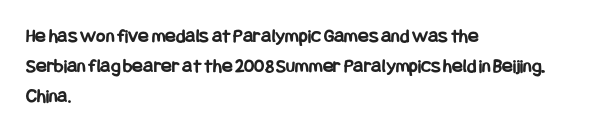
{"italic": "no", "bold": "yes", "underline": "no", "align": "left", "line_spacing": "normal", "line_spacing_ratio": 1.51, "letter_spacing": "normal", "letter_spacing_em": 0.0, "glyph_px": 20}
